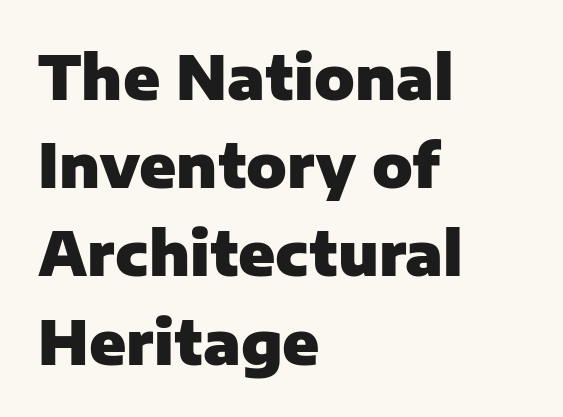
{"serif": "no", "italic": "no", "bold": "yes", "weight": "heavy", "width": "normal", "stroke_contrast": "low", "x_height": "medium", "monospaced": "no", "underline": "no", "align": "left", "line_spacing": "normal", "line_spacing_ratio": 1.47, "letter_spacing": "normal", "letter_spacing_em": 0.0, "glyph_px": 60}
